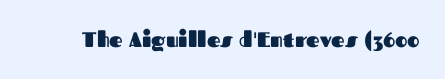
Q: Is the text bold? A: Yes.
Q: Is the text italic (slanted)? A: No, it is upright.
Q: Is the text underlined? A: No.
Q: Is the spacing between letters normal or unusually wide? A: Normal.
